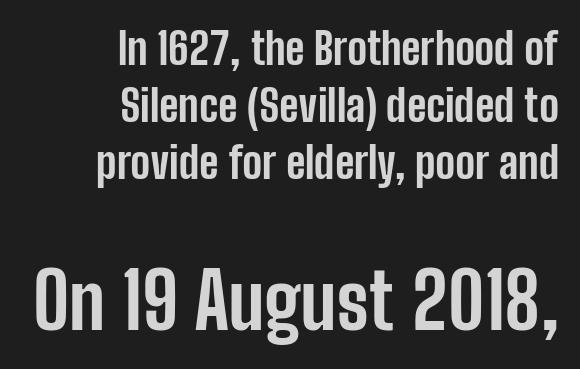
The image shows 77 px bold, condensed sans-serif type, upright; set right-aligned, normal line spacing (1.3x), normal letter spacing, not underlined; the second (bottom) block is 1.75x larger; low stroke contrast and a medium x-height.
